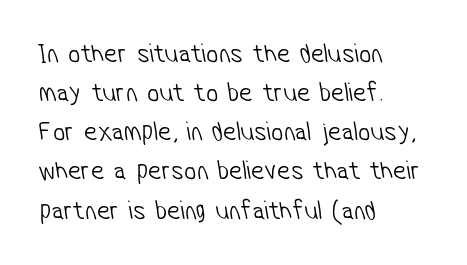
Q: Is the text bold? A: No.
Q: Is the text underlined? A: No.
Q: How is the paragraph aligned? A: Left-aligned.
Q: Is the spacing between letters normal or unusually wide? A: Normal.
Q: Is the spacing between lines tight, normal or loose? A: Normal.
